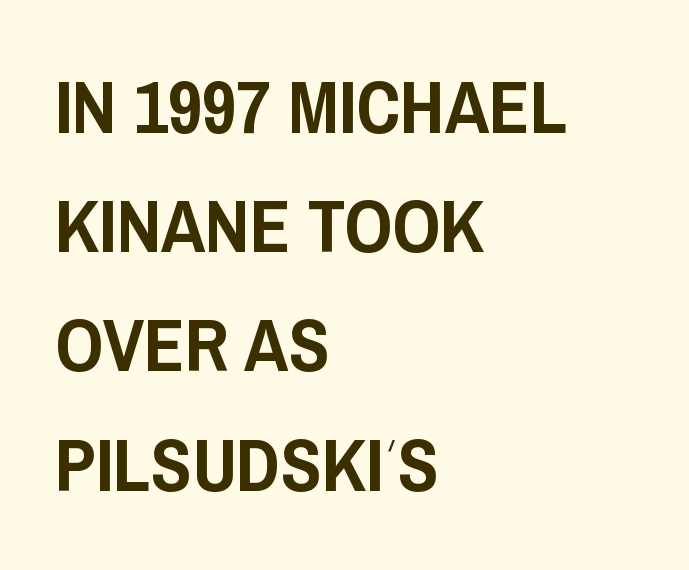
Q: Is the text italic (slanted)? A: No, it is upright.
Q: Is the typeface a serif or a sans-serif typeface? A: Sans-serif.
Q: Is the text underlined? A: No.
Q: How is the paragraph aligned? A: Left-aligned.
Q: Is the spacing between letters normal or unusually wide? A: Normal.
Q: Is the spacing between lines tight, normal or loose? A: Normal.
Q: Width (condensed, normal, or wide)? A: Condensed.
Q: Stroke contrast? A: Low.
Q: x-height? A: Large.
Q: Monospaced? A: No.
